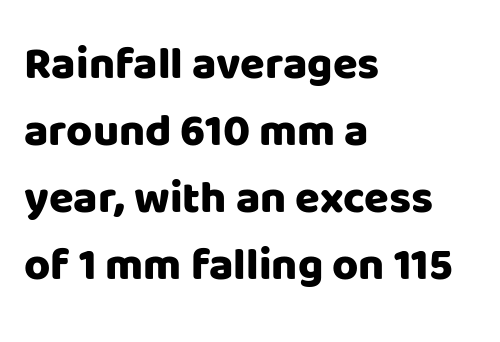
Line beginnings align vertically; line endings do not. Check where the strokes stop: nothing finishes them off — pure sans. Do the letters lean? They stand straight. Looks like regular typesetting: each glyph gets only the width it needs. Regular leading. Tracking value appears to be zero — textbook default spacing.
